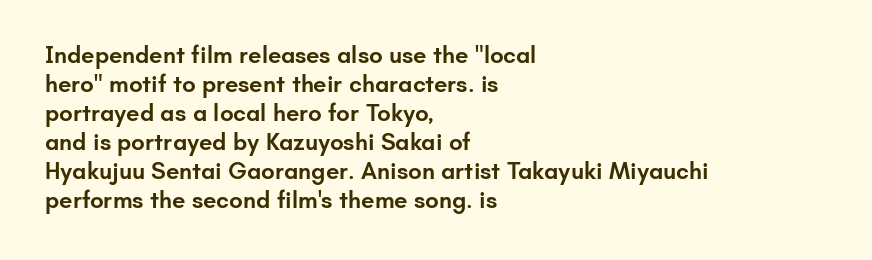
A fair bit of extra ink — the face is semibold, not bold. Reading down the block, your eye returns to a fixed left position each line. Style check: upright. Compared with typical body copy, the letter spacing here is the same. The passage shown is not underscored anywhere.
